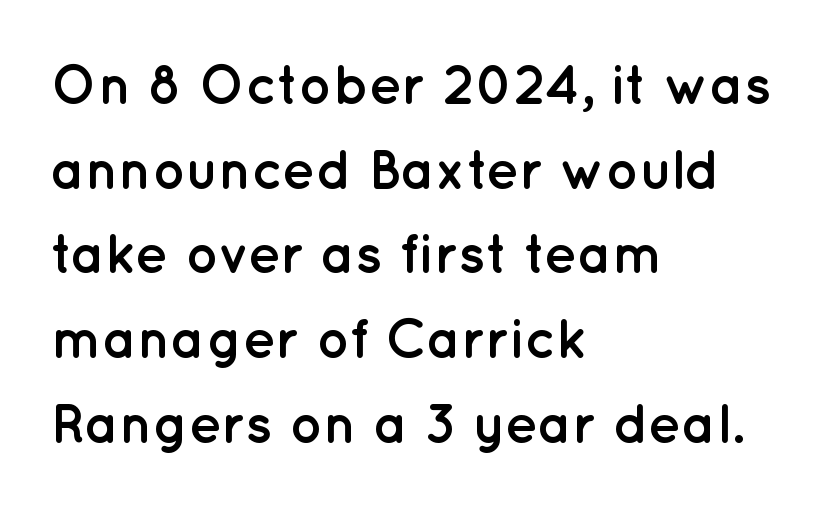
The image shows 55 px semibold sans-serif type, upright; set left-aligned, normal line spacing (1.54x), normal letter spacing, not underlined; low stroke contrast and a medium x-height.
